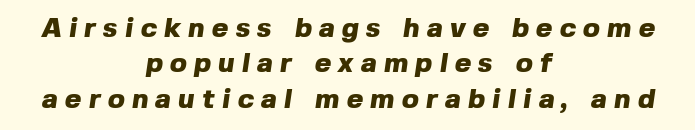
Q: Is the text bold? A: Yes.
Q: Is the typeface a serif or a sans-serif typeface? A: Sans-serif.
Q: Is the text underlined? A: No.
Q: How is the paragraph aligned? A: Centered.
Q: Is the spacing between letters normal or unusually wide? A: Unusually wide.
Q: Is the spacing between lines tight, normal or loose? A: Normal.
Q: Width (condensed, normal, or wide)? A: Normal.
Q: x-height? A: Medium.
Q: Monospaced? A: No.
